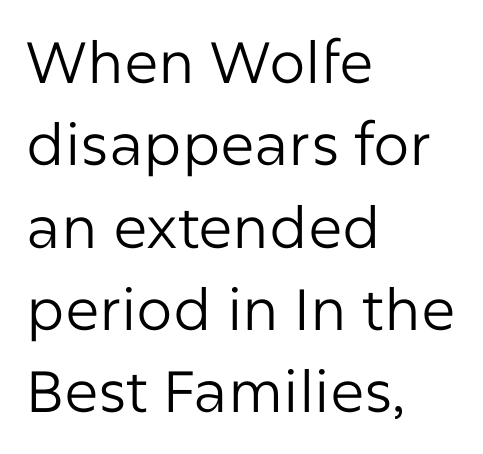
Horizontal alignment here is leftward, the default for most running prose. Rows of type keep a routine distance in the vertical direction. Varying glyph widths throughout — classic text-font behaviour. Anything drawn beneath the words? Only blank space. The rendering shows plain stroke endings on the letterforms — a sans-serif design.
